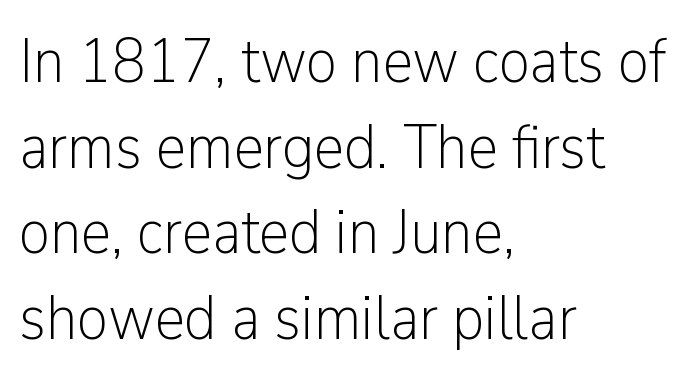
Q: Is the text bold? A: No.
Q: Is the text italic (slanted)? A: No, it is upright.
Q: Is the typeface a serif or a sans-serif typeface? A: Sans-serif.
Q: Is the text underlined? A: No.
Q: How is the paragraph aligned? A: Left-aligned.
Q: Is the spacing between letters normal or unusually wide? A: Normal.
Q: Is the spacing between lines tight, normal or loose? A: Normal.
Q: Width (condensed, normal, or wide)? A: Normal.
Q: Stroke contrast? A: Low.
Q: x-height? A: Medium.
Q: Monospaced? A: No.
